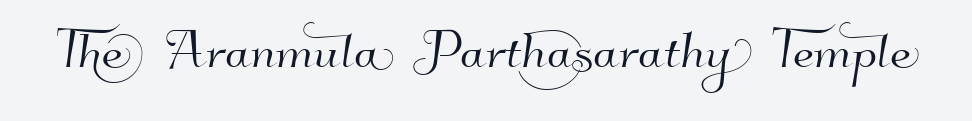
Q: Is the typeface a serif or a sans-serif typeface? A: Sans-serif.
Q: Is the text underlined? A: No.
Q: Is the spacing between letters normal or unusually wide? A: Normal.
Q: Width (condensed, normal, or wide)? A: Normal.
Q: Stroke contrast? A: High.
Q: x-height? A: Small.
Q: Monospaced? A: No.
